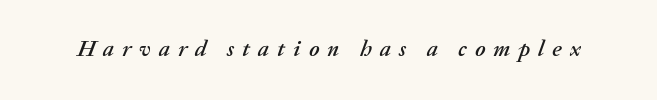
The image shows 23 px text type, italic (leaning right); set unusually wide letter spacing (+0.35 em), not underlined.
